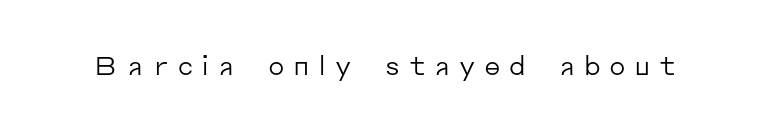
The image shows 26 px text type, upright; set unusually wide letter spacing (+0.32 em), not underlined.
